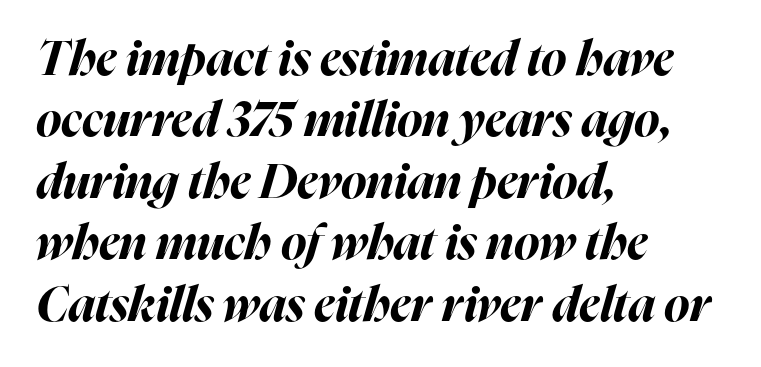
{"italic": "yes", "lean": "right", "slant_degrees": 16, "bold": "yes", "weight": "bold", "width": "normal", "stroke_contrast": "high", "x_height": "medium", "monospaced": "no", "underline": "no", "align": "left", "line_spacing": "normal", "line_spacing_ratio": 1.28, "letter_spacing": "normal", "letter_spacing_em": 0.0, "glyph_px": 48}
